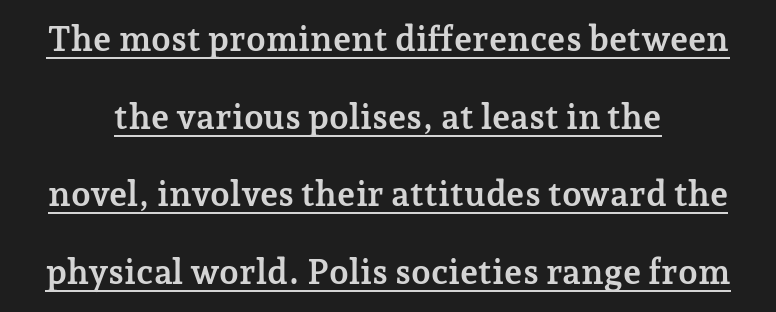
The image shows 35 px semibold serif type, upright; set loose line spacing (2.22x), normal letter spacing, underlined; low stroke contrast and a medium x-height.
